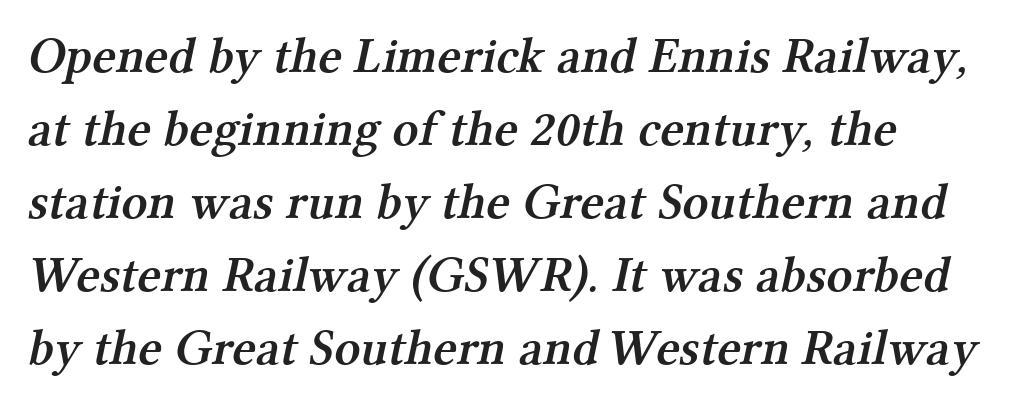
{"serif": "yes", "bold": "semi", "weight": "semibold", "width": "normal", "stroke_contrast": "medium", "x_height": "medium", "monospaced": "no", "underline": "no", "align": "left", "line_spacing": "normal", "line_spacing_ratio": 1.43, "letter_spacing": "normal", "letter_spacing_em": 0.0, "glyph_px": 51}
